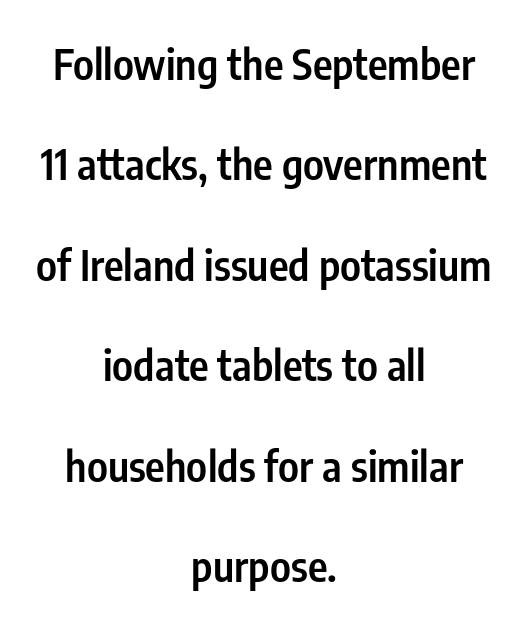
The image shows 42 px semibold, condensed sans-serif type, upright; set centered, loose line spacing (2.39x), normal letter spacing, not underlined; low stroke contrast and a medium x-height.
